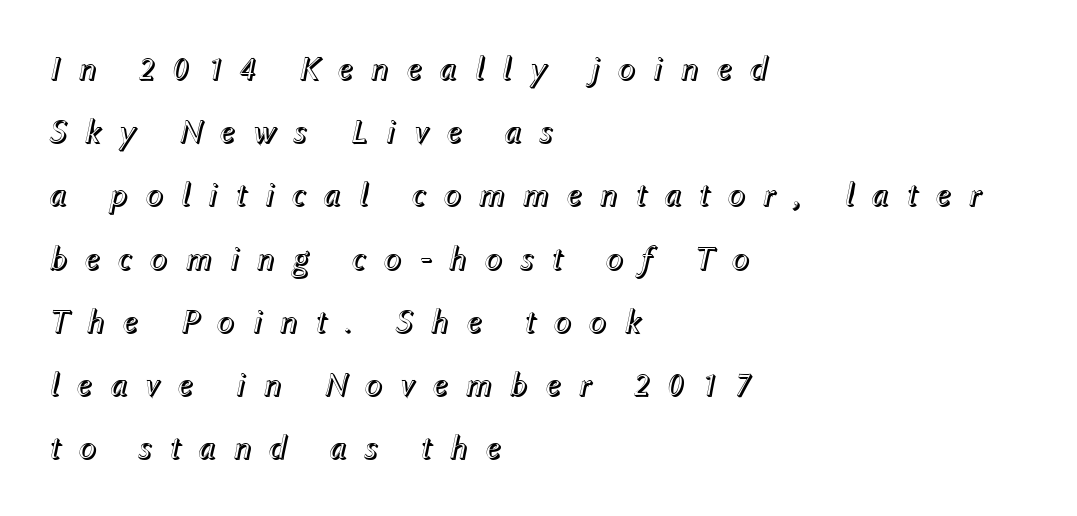
The image shows 34 px text type, italic (leaning right); set left-aligned, line spacing 1.86x, unusually wide letter spacing (+0.49 em), not underlined; a medium x-height.
